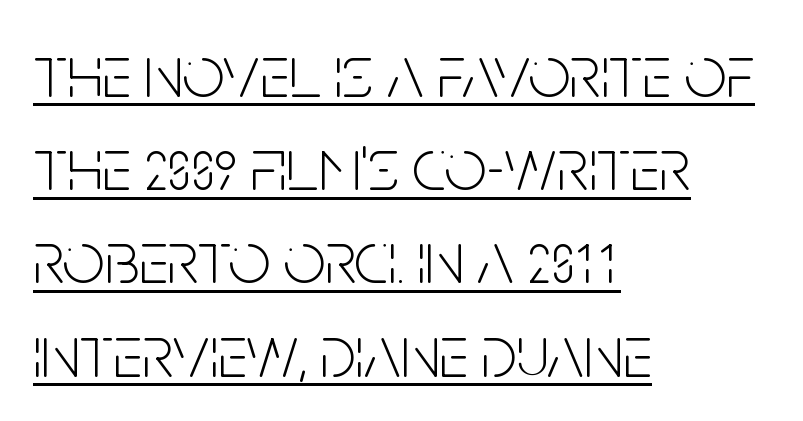
These glyphs show unthickened strokes, regular width or finer. Every stem runs plumb, perpendicular to the baseline. Letter spacing: default. Teacher's note: observe the even left margin — that is flush-left alignment. Beneath each row of characters lies a ruled line.
